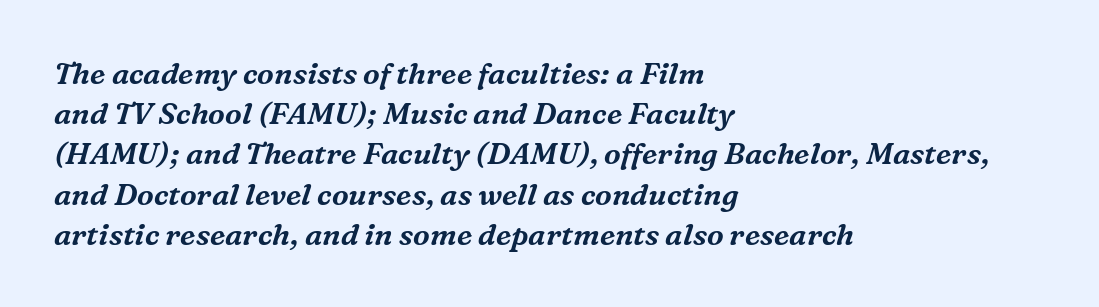
Q: Is the text italic (slanted)? A: Yes, it leans right by about 16 degrees.
Q: Is the typeface a serif or a sans-serif typeface? A: Serif.
Q: Is the text underlined? A: No.
Q: How is the paragraph aligned? A: Left-aligned.
Q: Is the spacing between letters normal or unusually wide? A: Normal.
Q: Is the spacing between lines tight, normal or loose? A: Normal.
Q: Width (condensed, normal, or wide)? A: Normal.
Q: Stroke contrast? A: Medium.
Q: x-height? A: Medium.
Q: Monospaced? A: No.
